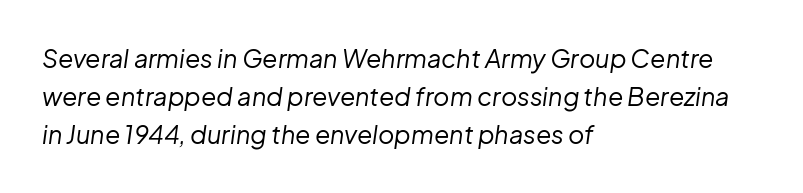
In terms of leading, this rendering sits right in the middle. Is the stroke heavy? The answer is a plain regular-or-lighter. Italic? Definitely — the glyphs are oblique. Caption: standard tracking, unaltered. The rendering anchors every line to the left-hand side.
